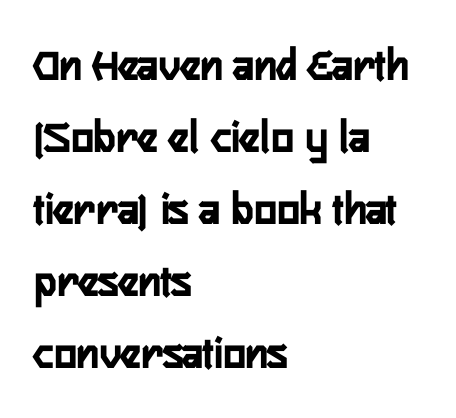
{"serif": "no", "italic": "no", "width": "condensed", "stroke_contrast": "low", "x_height": "medium", "monospaced": "no", "underline": "no", "align": "left", "line_spacing": "normal", "line_spacing_ratio": 1.53, "letter_spacing": "normal", "letter_spacing_em": 0.0, "glyph_px": 47}
